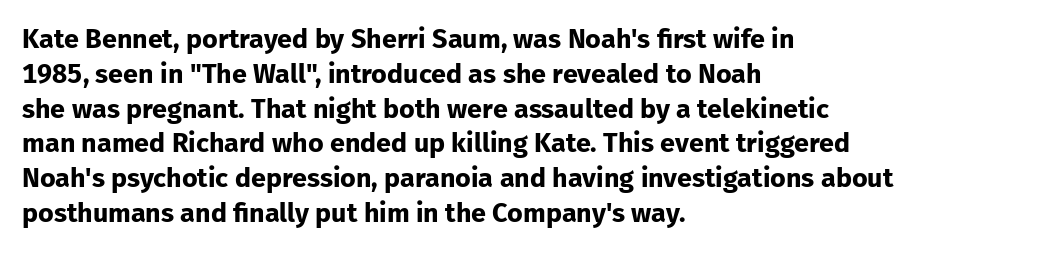
Q: Is the text bold? A: Yes.
Q: Is the text italic (slanted)? A: No, it is upright.
Q: Is the text underlined? A: No.
Q: How is the paragraph aligned? A: Left-aligned.
Q: Is the spacing between letters normal or unusually wide? A: Normal.
Q: Is the spacing between lines tight, normal or loose? A: Normal.
